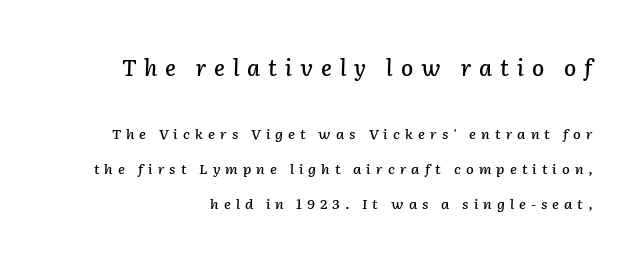
The image shows 22 px text type, italic (leaning right); set right-aligned, loose line spacing (2.48x), unusually wide letter spacing (+0.36 em), not underlined; the first (top) block is 1.57x larger.
